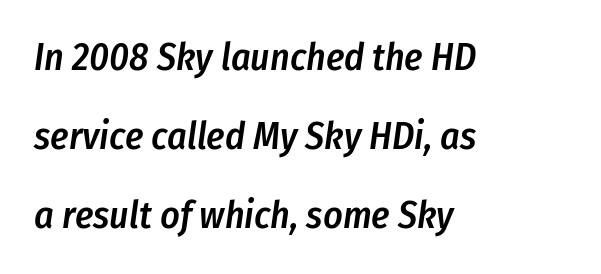
Q: Is the text bold? A: Semi-bold.
Q: Is the text italic (slanted)? A: Yes, it leans right by about 8 degrees.
Q: Is the text underlined? A: No.
Q: How is the paragraph aligned? A: Left-aligned.
Q: Is the spacing between letters normal or unusually wide? A: Normal.
Q: Is the spacing between lines tight, normal or loose? A: Loose.
Q: Width (condensed, normal, or wide)? A: Condensed.
Q: Stroke contrast? A: Low.
Q: x-height? A: Medium.
Q: Monospaced? A: No.
